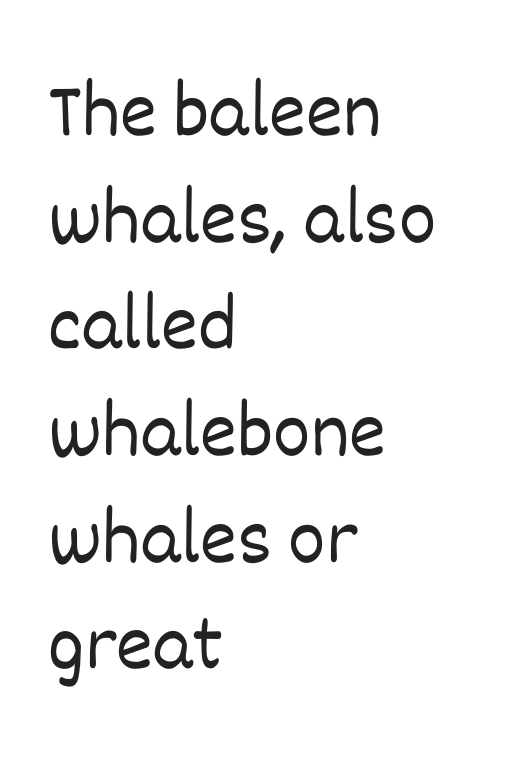
Q: Is the text bold? A: No.
Q: Is the text italic (slanted)? A: No, it is upright.
Q: Is the text underlined? A: No.
Q: How is the paragraph aligned? A: Left-aligned.
Q: Is the spacing between letters normal or unusually wide? A: Normal.
Q: Is the spacing between lines tight, normal or loose? A: Normal.
Q: Width (condensed, normal, or wide)? A: Normal.
Q: Stroke contrast? A: Low.
Q: x-height? A: Large.
Q: Monospaced? A: No.
